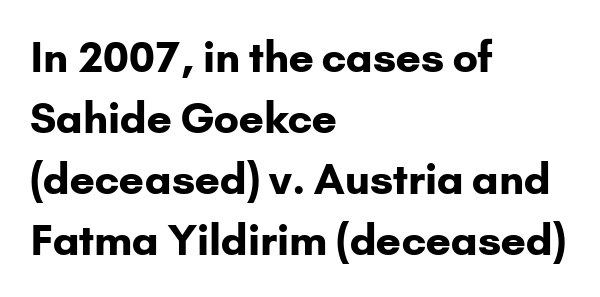
The image shows 42 px bold sans-serif type, upright; set left-aligned, normal line spacing (1.45x), normal letter spacing, not underlined; low stroke contrast and a small x-height.
